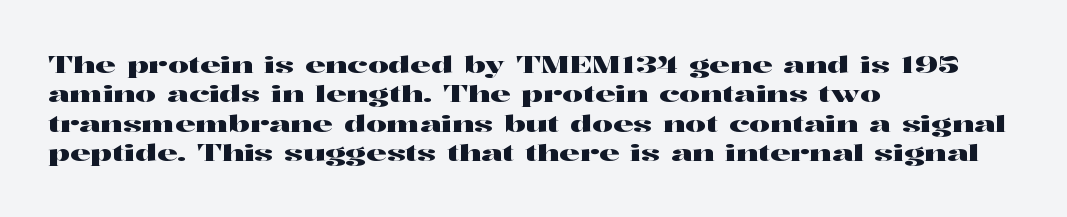
One-word summary of the alignment: left. Posture: vertical. The tracking reads as untouched default to a designer's eye. Each row of text sits above clean, open space. Does the leading feel generous? No, just average.
